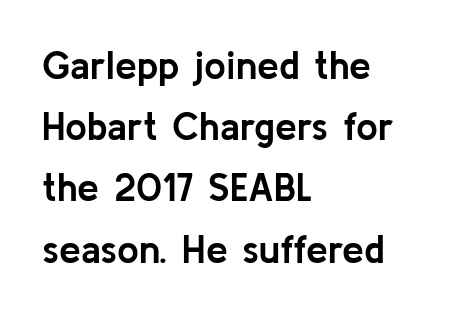
{"serif": "no", "italic": "no", "bold": "yes", "weight": "semibold", "width": "normal", "stroke_contrast": "low", "x_height": "medium", "monospaced": "no", "underline": "no", "align": "left", "line_spacing": "normal", "line_spacing_ratio": 1.57, "letter_spacing": "normal", "letter_spacing_em": 0.0, "glyph_px": 39}
